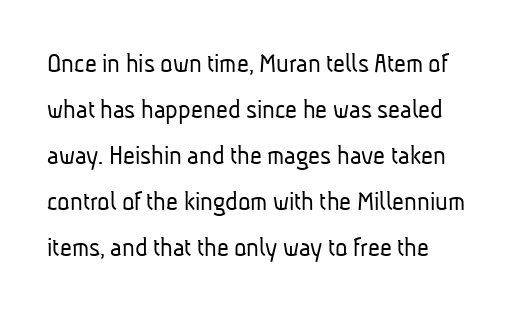
Q: Is the text bold? A: No.
Q: Is the typeface a serif or a sans-serif typeface? A: Sans-serif.
Q: Is the text underlined? A: No.
Q: How is the paragraph aligned? A: Left-aligned.
Q: Is the spacing between letters normal or unusually wide? A: Normal.
Q: Is the spacing between lines tight, normal or loose? A: Normal.
Q: Width (condensed, normal, or wide)? A: Condensed.
Q: Stroke contrast? A: Low.
Q: x-height? A: Medium.
Q: Monospaced? A: No.
